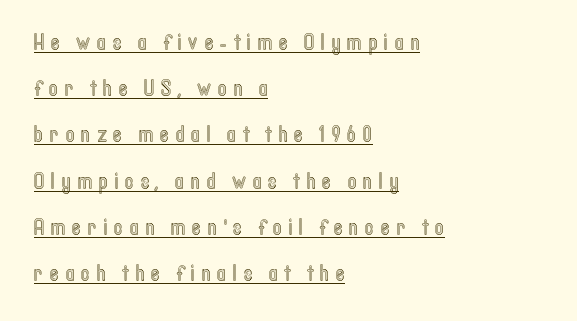
Q: Is the text italic (slanted)? A: No, it is upright.
Q: Is the text underlined? A: Yes.
Q: How is the paragraph aligned? A: Left-aligned.
Q: Is the spacing between letters normal or unusually wide? A: Unusually wide.
Q: Is the spacing between lines tight, normal or loose? A: Loose.
